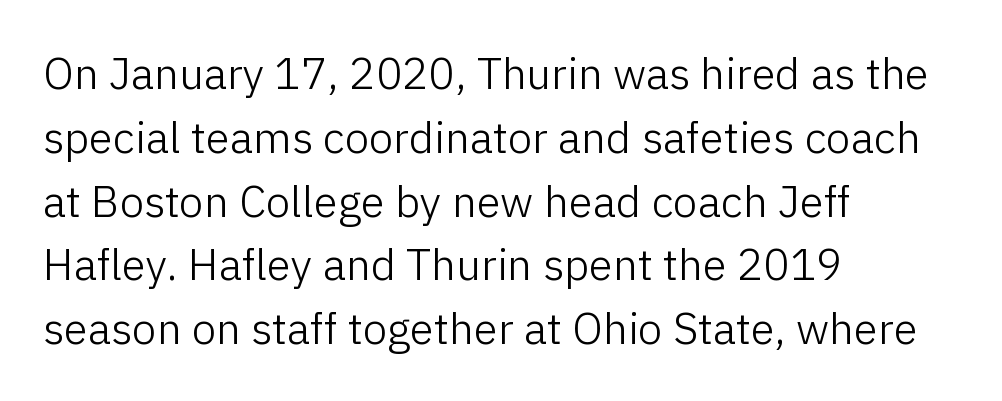
{"serif": "no", "italic": "no", "bold": "no", "weight": "light", "width": "normal", "stroke_contrast": "low", "x_height": "medium", "monospaced": "no", "underline": "no", "align": "left", "line_spacing": "normal", "line_spacing_ratio": 1.45, "letter_spacing": "normal", "letter_spacing_em": 0.0, "glyph_px": 44}
